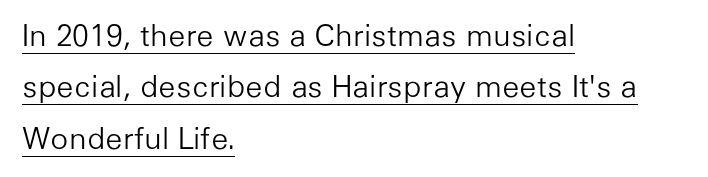
Q: Is the text bold? A: No.
Q: Is the text italic (slanted)? A: No, it is upright.
Q: Is the typeface a serif or a sans-serif typeface? A: Sans-serif.
Q: Is the text underlined? A: Yes.
Q: How is the paragraph aligned? A: Left-aligned.
Q: Is the spacing between letters normal or unusually wide? A: Normal.
Q: Width (condensed, normal, or wide)? A: Normal.
Q: Stroke contrast? A: Low.
Q: x-height? A: Medium.
Q: Monospaced? A: No.
